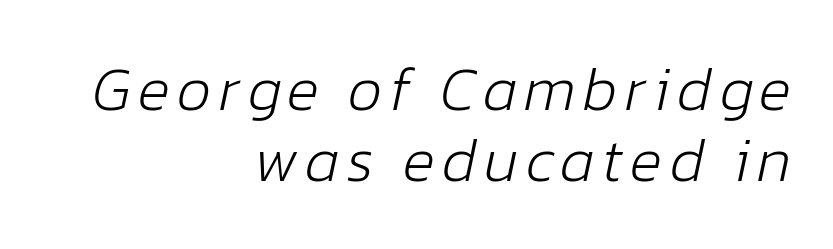
The image shows 61 px light type, italic (leaning right); set right-aligned, line spacing 1.17x, not underlined; low stroke contrast and a medium x-height.
